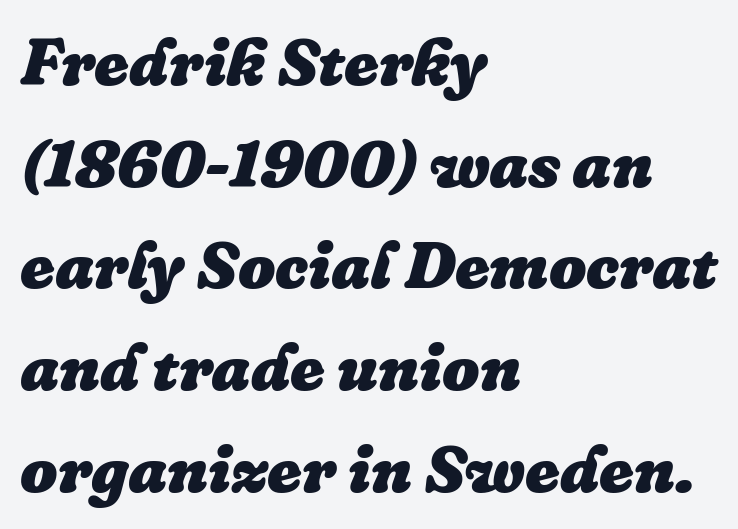
{"italic": "yes", "lean": "right", "slant_degrees": 16, "bold": "yes", "weight": "heavy", "width": "normal", "stroke_contrast": "low", "x_height": "medium", "monospaced": "no", "underline": "no", "align": "left", "line_spacing": "normal", "line_spacing_ratio": 1.54, "letter_spacing": "normal", "letter_spacing_em": 0.0, "glyph_px": 66}
